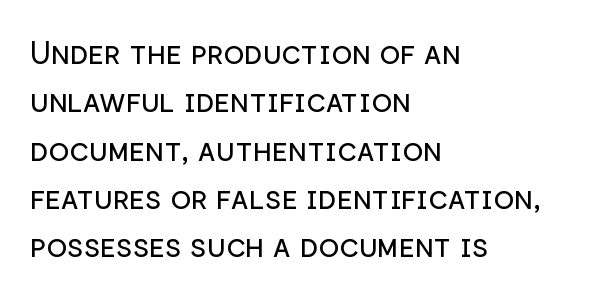
{"serif": "no", "italic": "no", "bold": "no", "weight": "regular", "width": "normal", "stroke_contrast": "low", "x_height": "medium", "monospaced": "no", "underline": "no", "align": "left", "line_spacing": "normal", "line_spacing_ratio": 1.56, "letter_spacing": "normal", "letter_spacing_em": 0.0, "glyph_px": 31}
